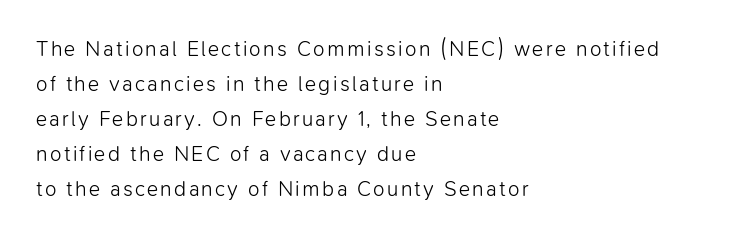
{"italic": "no", "bold": "no", "underline": "no", "align": "left", "line_spacing": "normal", "line_spacing_ratio": 1.67, "glyph_px": 21}
